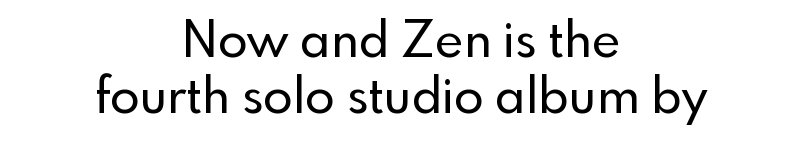
You could not count columns in this text — the font is proportionally spaced. The space beneath each line is pristine and unruled. These lines keep a tight, regular rhythm from letter to letter. The typography opts for an upright posture over an oblique one. Does the type have serifs? No, each stem ends abruptly.
